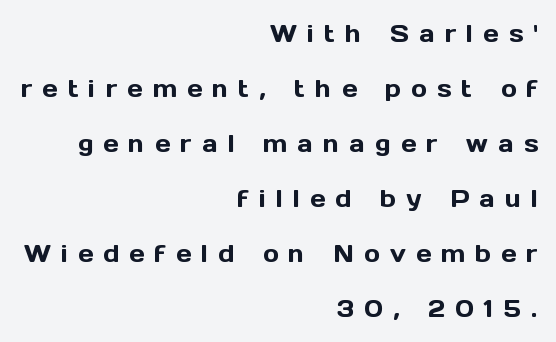
Q: Is the text italic (slanted)? A: No, it is upright.
Q: Is the text underlined? A: No.
Q: How is the paragraph aligned? A: Right-aligned.
Q: Is the spacing between letters normal or unusually wide? A: Unusually wide.
Q: Is the spacing between lines tight, normal or loose? A: Loose.
